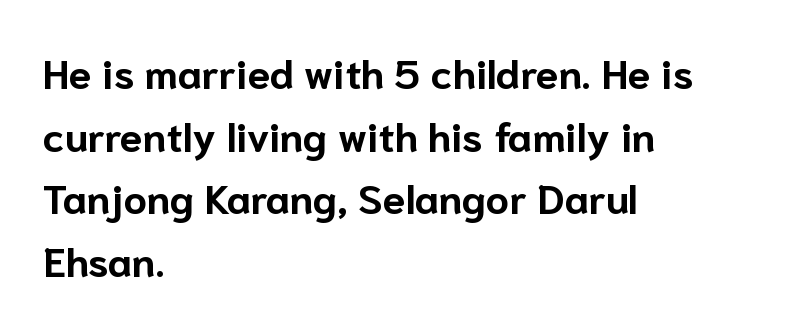
Q: Is the text bold? A: Yes.
Q: Is the text italic (slanted)? A: No, it is upright.
Q: Is the typeface a serif or a sans-serif typeface? A: Sans-serif.
Q: Is the text underlined? A: No.
Q: How is the paragraph aligned? A: Left-aligned.
Q: Is the spacing between letters normal or unusually wide? A: Normal.
Q: Is the spacing between lines tight, normal or loose? A: Normal.
Q: Width (condensed, normal, or wide)? A: Normal.
Q: Stroke contrast? A: Low.
Q: x-height? A: Medium.
Q: Monospaced? A: No.
